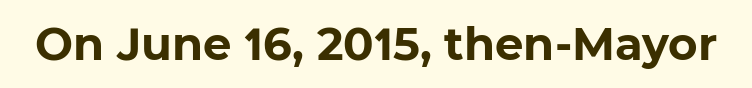
Q: Is the text bold? A: Yes.
Q: Is the typeface a serif or a sans-serif typeface? A: Sans-serif.
Q: Is the text underlined? A: No.
Q: Is the spacing between letters normal or unusually wide? A: Normal.
Q: Width (condensed, normal, or wide)? A: Normal.
Q: Stroke contrast? A: Low.
Q: x-height? A: Medium.
Q: Monospaced? A: No.
